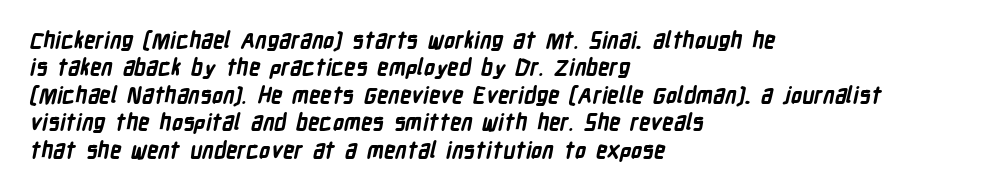
The lines sit at an ordinary, default distance from one another. Has an underline been added? It has not. As a designer I'd log this as weight 700, bold. Reading down the block, your eye returns to a fixed left position each line. Nobody touched the tracking dial on this one.
